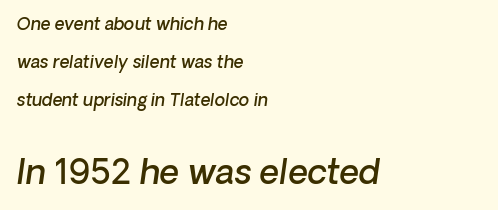
The specimen reads as italic at a glance. You could not count columns in this text — the font is proportionally spaced. Larger block? The one below; the one above is distinctly smaller. The letterforms sit shoulder to shoulder at normal distance.
